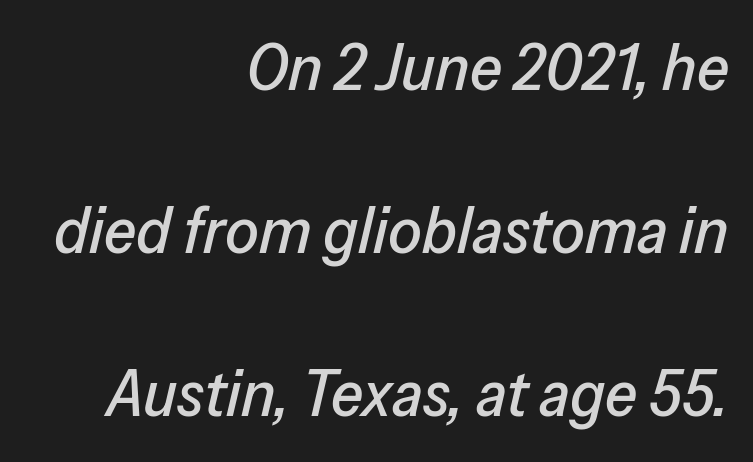
Q: Is the text italic (slanted)? A: Yes, it leans right by about 13 degrees.
Q: Is the text underlined? A: No.
Q: How is the paragraph aligned? A: Right-aligned.
Q: Is the spacing between letters normal or unusually wide? A: Normal.
Q: Is the spacing between lines tight, normal or loose? A: Loose.
Q: Width (condensed, normal, or wide)? A: Normal.
Q: Stroke contrast? A: Low.
Q: x-height? A: Medium.
Q: Monospaced? A: No.
